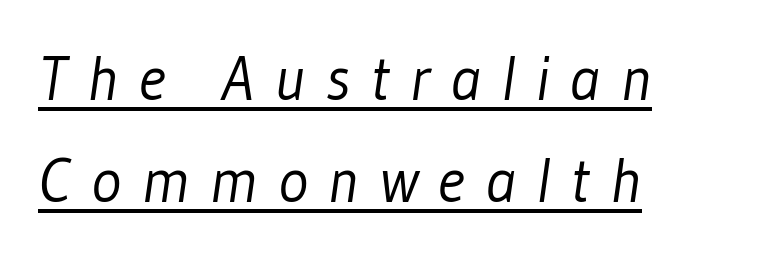
Q: Is the text bold? A: No.
Q: Is the typeface a serif or a sans-serif typeface? A: Sans-serif.
Q: Is the text underlined? A: Yes.
Q: How is the paragraph aligned? A: Left-aligned.
Q: Is the spacing between letters normal or unusually wide? A: Unusually wide.
Q: Is the spacing between lines tight, normal or loose? A: Normal.
Q: Width (condensed, normal, or wide)? A: Condensed.
Q: Stroke contrast? A: Low.
Q: x-height? A: Medium.
Q: Monospaced? A: No.
